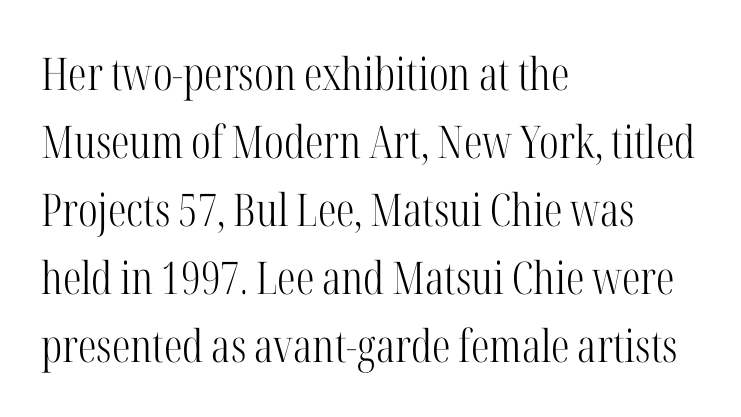
The image shows 45 px light, condensed serif type, upright; set left-aligned, normal line spacing (1.51x), normal letter spacing, not underlined; high stroke contrast and a medium x-height.
